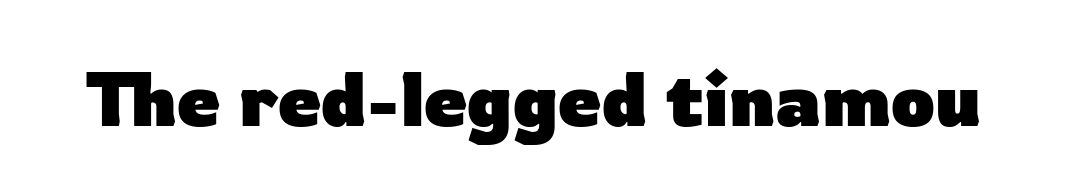
{"serif": "no", "italic": "no", "bold": "yes", "weight": "heavy", "width": "normal", "stroke_contrast": "low", "x_height": "medium", "monospaced": "no", "underline": "no", "letter_spacing": "normal", "letter_spacing_em": 0.0, "glyph_px": 77}
